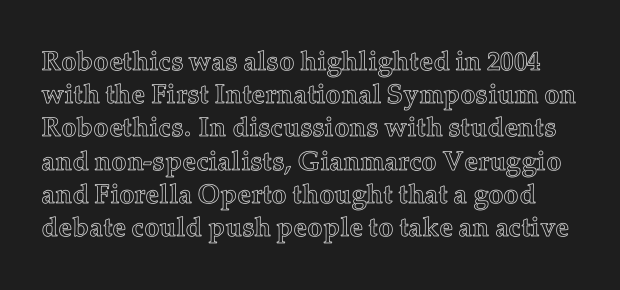
Designer's note — italics off, roman on. Anything drawn beneath the words? Only blank space. This rendering leaves character spacing at its baseline value.
